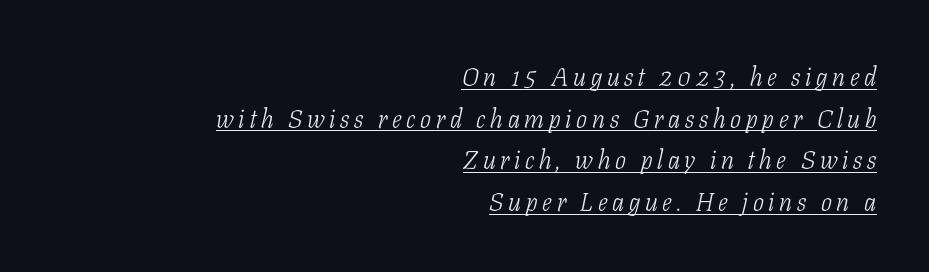
The image shows 26 px text type, italic (leaning right); set right-aligned, normal line spacing (1.6x), underlined.
